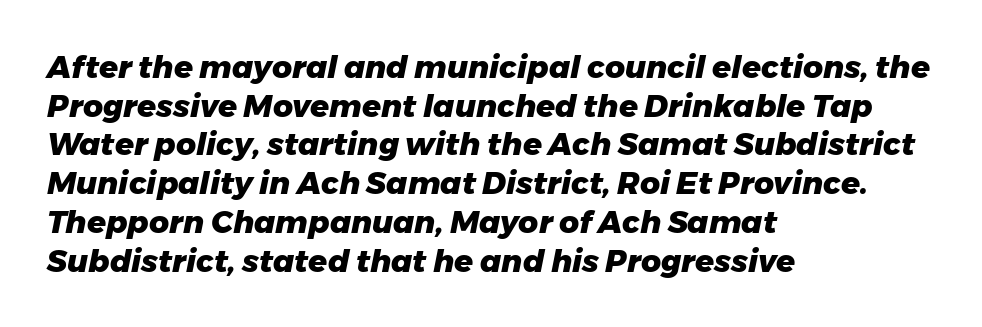
These lines are set flush left with a ragged right edge. The words here are not underlined. This rendering leaves character spacing at its baseline value. Strong, thick strokes mark this as bold type. The face used here is proportionally spaced, like ordinary book or web type.
